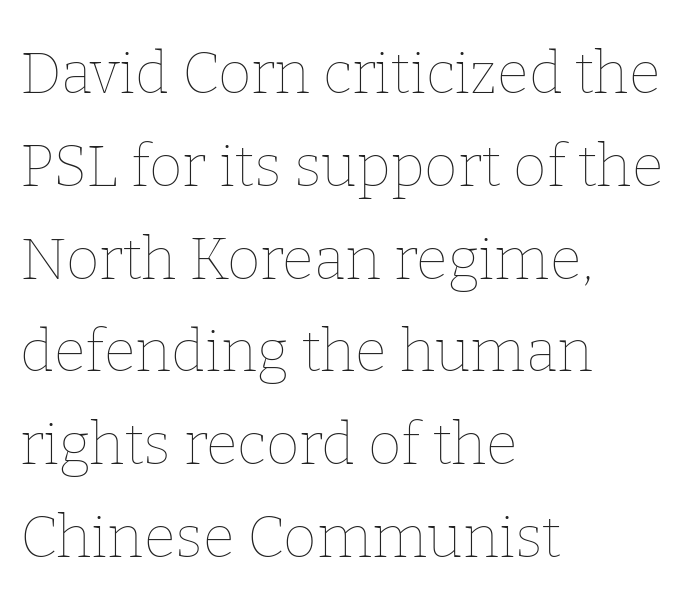
{"italic": "no", "bold": "no", "weight": "thin", "width": "normal", "stroke_contrast": "low", "x_height": "medium", "monospaced": "no", "underline": "no", "align": "left", "line_spacing": "normal", "line_spacing_ratio": 1.6, "letter_spacing": "normal", "letter_spacing_em": 0.0, "glyph_px": 58}
